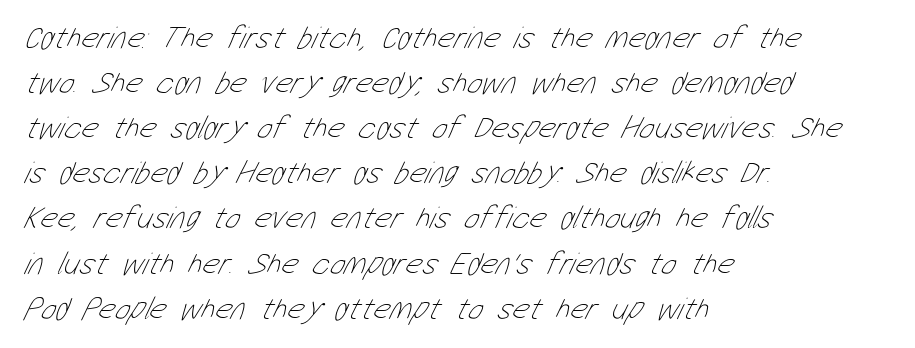
The image shows 32 px thin, condensed type; set left-aligned, normal line spacing (1.41x), normal letter spacing, not underlined; low stroke contrast and a medium x-height.
